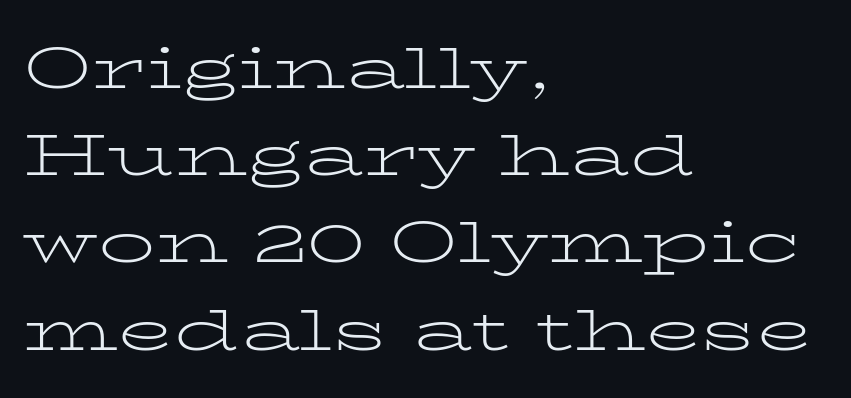
The image shows 57 px light, wide serif type, upright; set left-aligned, normal line spacing (1.53x), normal letter spacing, not underlined; low stroke contrast and a medium x-height.
